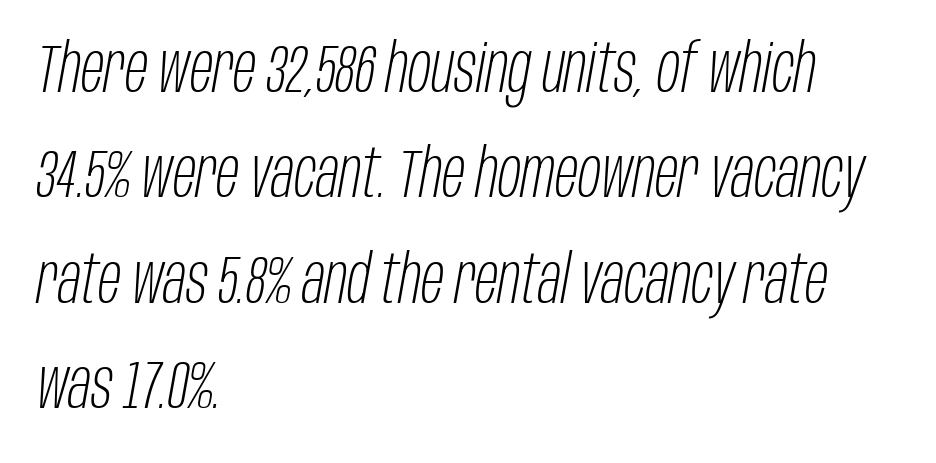
The face used here is rendered with its standard letterfit. Think of a printed novel: that variable character pitch is what you see here. Horizontal alignment here is leftward, the default for most running prose. The string is rendered with underlining switched off. Horizontal bands of white between lines are of average thickness. Summary of weight: not heavy and not bold.
